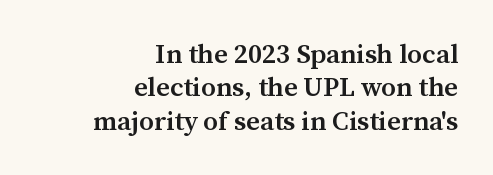
{"italic": "no", "bold": "semi", "underline": "no", "align": "right", "line_spacing_ratio": 1.24, "letter_spacing": "normal", "letter_spacing_em": 0.0, "glyph_px": 27}
